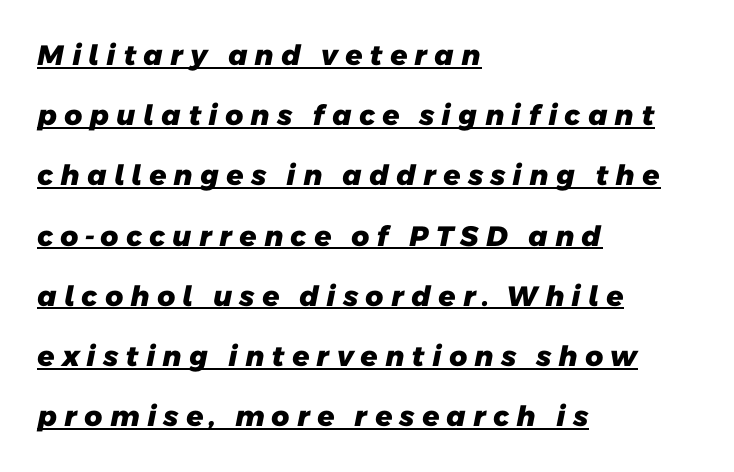
{"serif": "no", "bold": "yes", "weight": "heavy", "width": "normal", "stroke_contrast": "low", "x_height": "medium", "monospaced": "no", "underline": "yes", "align": "left", "line_spacing": "loose", "line_spacing_ratio": 2.15, "letter_spacing": "wide", "letter_spacing_em": 0.23, "glyph_px": 28}
